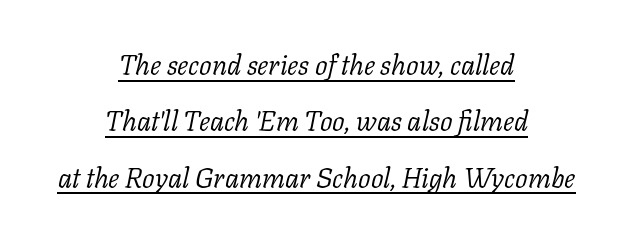
{"serif": "yes", "italic": "yes", "lean": "right", "slant_degrees": 11, "bold": "no", "weight": "light", "width": "normal", "stroke_contrast": "low", "x_height": "medium", "monospaced": "no", "underline": "yes", "align": "center", "line_spacing": "loose", "line_spacing_ratio": 2.01, "letter_spacing": "normal", "letter_spacing_em": 0.0, "glyph_px": 28}
